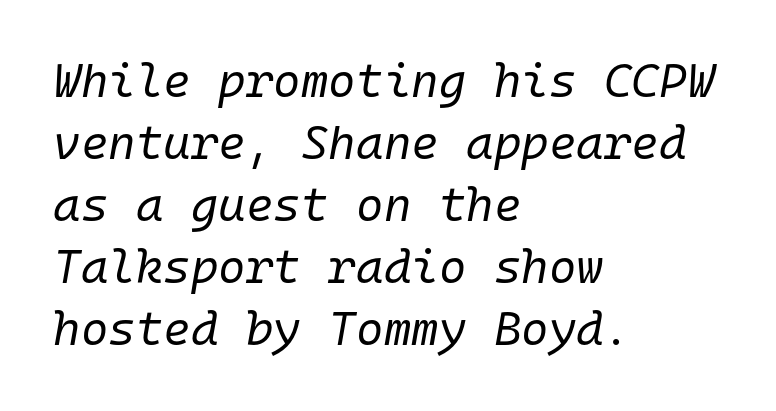
The image shows 47 px regular-weight type, italic (leaning right), monospaced; set left-aligned, normal line spacing (1.32x), normal letter spacing, not underlined; low stroke contrast and a medium x-height.
